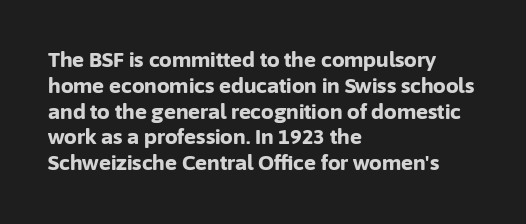
{"italic": "no", "bold": "yes", "underline": "no", "align": "left", "line_spacing": "normal", "line_spacing_ratio": 1.29, "letter_spacing": "normal", "letter_spacing_em": 0.0, "glyph_px": 20}
